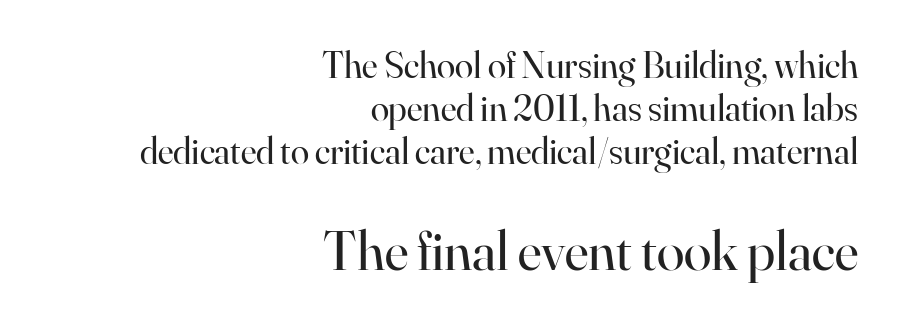
Underlining? Definitely not there. Spacing between characters is what you'd get straight out of the box. Is this a heavy cut? Hardly; it is regular or lighter. Every stem runs plumb, perpendicular to the baseline.
